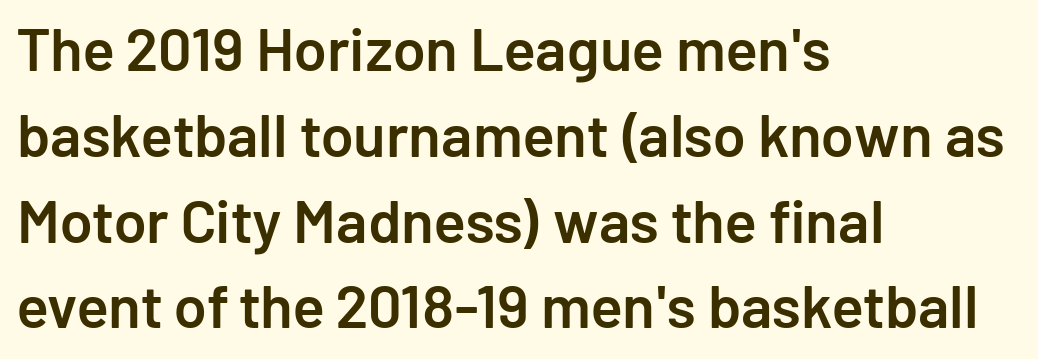
{"serif": "no", "italic": "no", "bold": "semi", "weight": "semibold", "width": "normal", "stroke_contrast": "low", "x_height": "medium", "monospaced": "no", "underline": "no", "align": "left", "line_spacing": "normal", "line_spacing_ratio": 1.43, "letter_spacing": "normal", "letter_spacing_em": 0.0, "glyph_px": 60}
